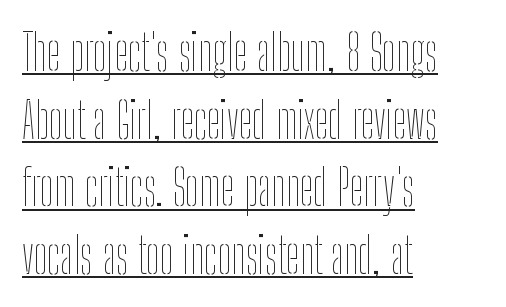
Q: Is the text bold? A: No.
Q: Is the text italic (slanted)? A: No, it is upright.
Q: Is the text underlined? A: Yes.
Q: How is the paragraph aligned? A: Left-aligned.
Q: Is the spacing between letters normal or unusually wide? A: Normal.
Q: Is the spacing between lines tight, normal or loose? A: Normal.
Q: Width (condensed, normal, or wide)? A: Condensed.
Q: Stroke contrast? A: Low.
Q: x-height? A: Medium.
Q: Monospaced? A: No.
